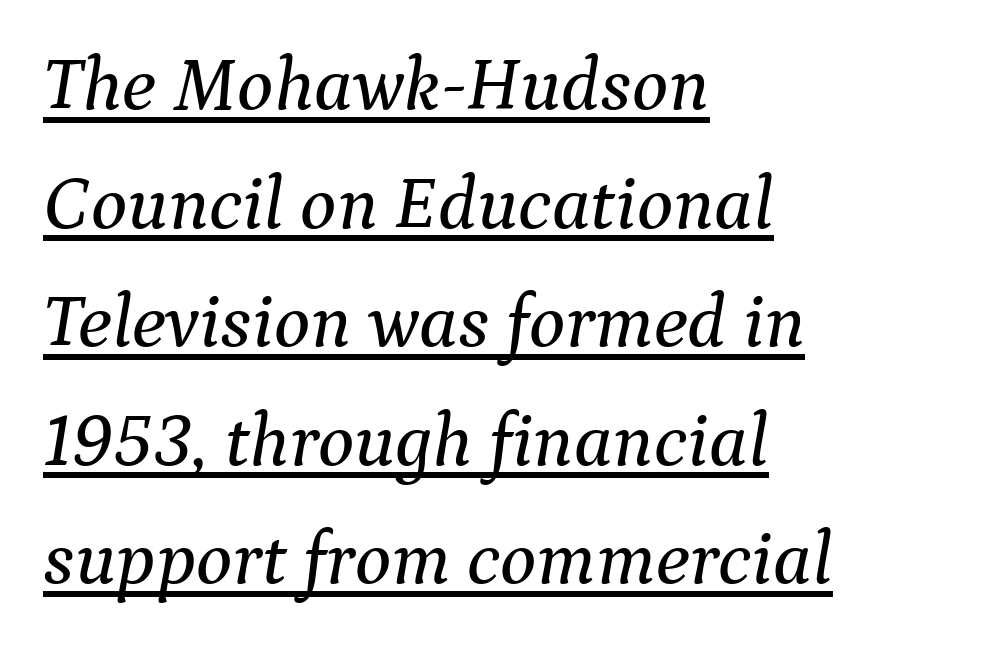
Q: Is the text italic (slanted)? A: Yes, it leans right by about 9 degrees.
Q: Is the typeface a serif or a sans-serif typeface? A: Serif.
Q: Is the text underlined? A: Yes.
Q: How is the paragraph aligned? A: Left-aligned.
Q: Is the spacing between letters normal or unusually wide? A: Normal.
Q: Is the spacing between lines tight, normal or loose? A: Normal.
Q: Width (condensed, normal, or wide)? A: Normal.
Q: Stroke contrast? A: Medium.
Q: x-height? A: Medium.
Q: Monospaced? A: No.
